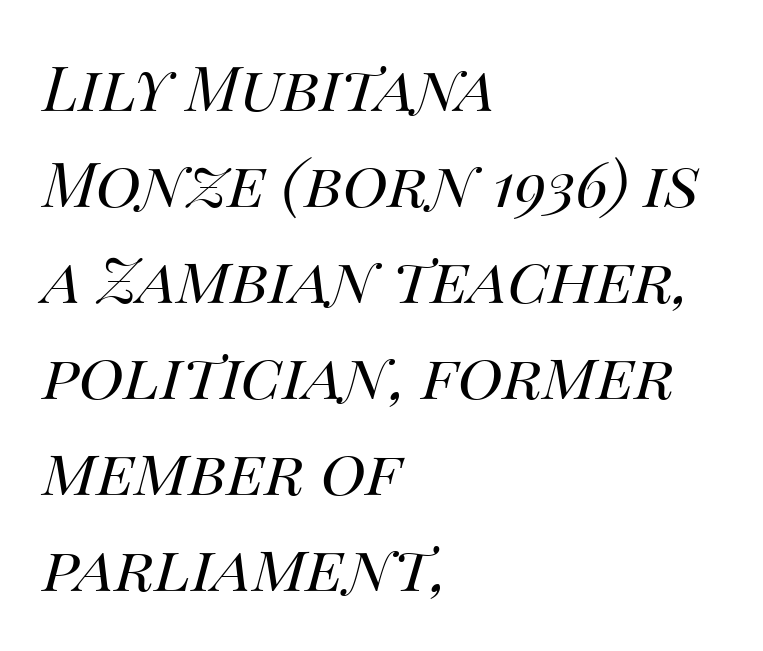
Check under the words: just untouched page. Compared with typical paragraphs, the rows here are spaced about the same. The lines in this sample share a left origin and differ only in where they stop. Yep, that's italic — everything's leaning. Summary of weight: not heavy and not bold.
